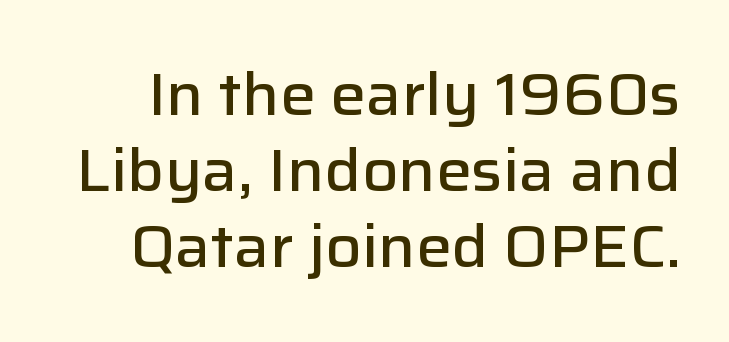
The space between consecutive lines is moderate. The letters advance in unequal steps, a hallmark of proportional type. The rendering keeps characters at their native spacing. The lettering holds an erect, upright posture throughout.
